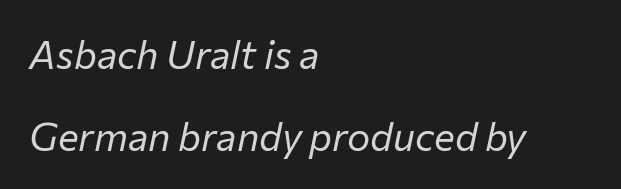
The image shows 39 px regular-weight type, italic (leaning right); set left-aligned, loose line spacing (2.1x), normal letter spacing, not underlined; low stroke contrast and a medium x-height.
